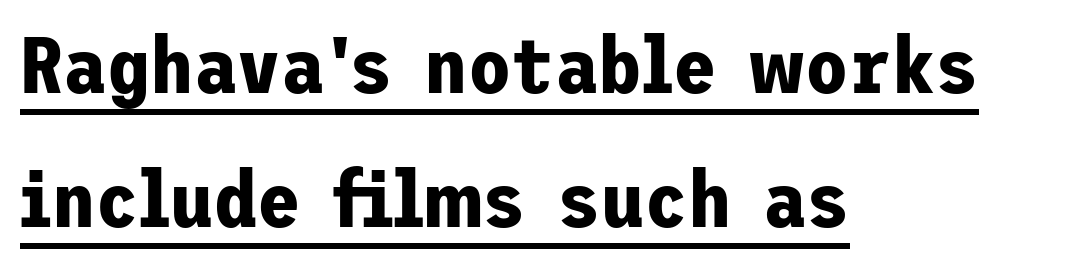
The image shows 79 px bold sans-serif type, upright; set left-aligned, normal line spacing (1.69x), normal letter spacing, underlined; low stroke contrast and a medium x-height.
